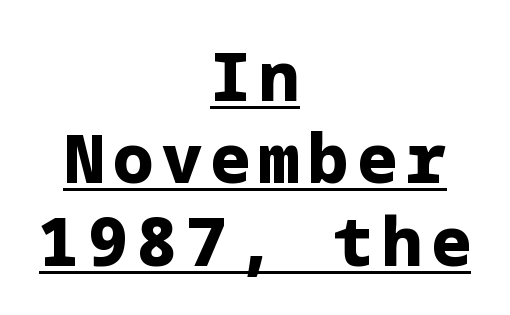
What decoration does the sample have? An underline. This rendering employs a face without finishing strokes, i.e., a sans-serif. A roman cut, with each character standing at attention. The lines are quadded center. Strong, thick strokes mark this as bold type.
